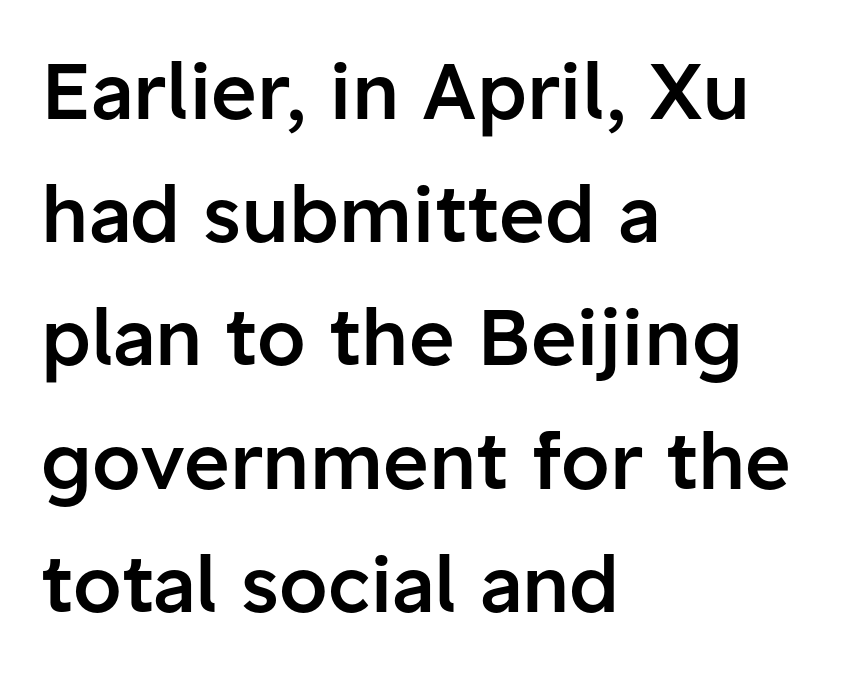
Q: Is the text bold? A: Semi-bold.
Q: Is the text italic (slanted)? A: No, it is upright.
Q: Is the typeface a serif or a sans-serif typeface? A: Sans-serif.
Q: Is the text underlined? A: No.
Q: How is the paragraph aligned? A: Left-aligned.
Q: Is the spacing between letters normal or unusually wide? A: Normal.
Q: Is the spacing between lines tight, normal or loose? A: Normal.
Q: Width (condensed, normal, or wide)? A: Normal.
Q: Stroke contrast? A: Low.
Q: x-height? A: Medium.
Q: Monospaced? A: No.
